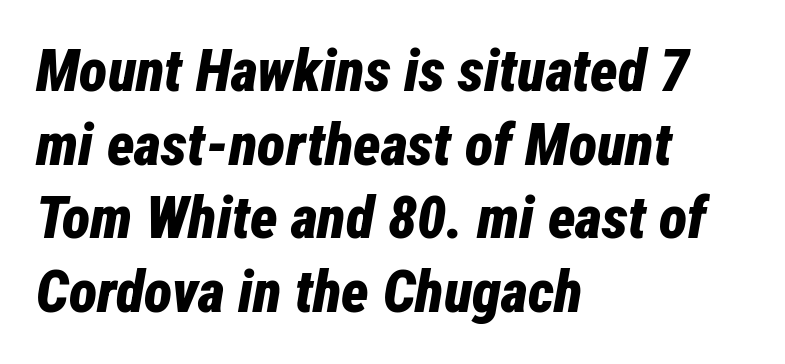
Q: Is the text bold? A: Yes.
Q: Is the text italic (slanted)? A: Yes, it leans right by about 12 degrees.
Q: Is the text underlined? A: No.
Q: How is the paragraph aligned? A: Left-aligned.
Q: Is the spacing between letters normal or unusually wide? A: Normal.
Q: Is the spacing between lines tight, normal or loose? A: Normal.
Q: Width (condensed, normal, or wide)? A: Condensed.
Q: Stroke contrast? A: Low.
Q: x-height? A: Medium.
Q: Monospaced? A: No.
